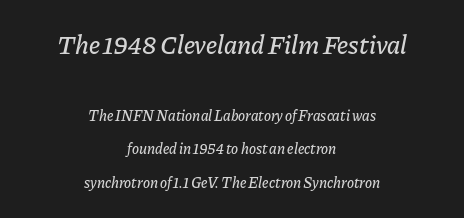
Type without underlining. These lines are centered, leaving both edges ragged. One glance says open: line gaps are wider than usual. Does the bottom block carry the larger type? No, the top block does.
